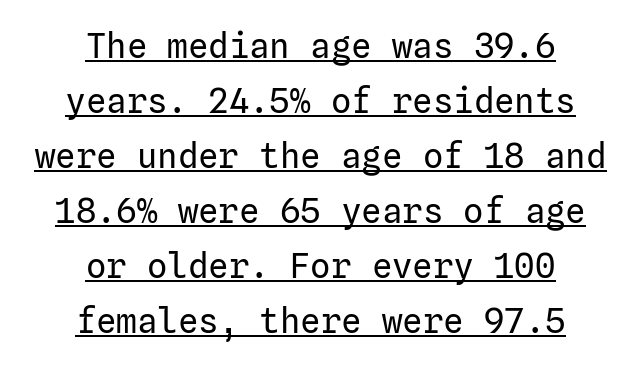
The image shows 34 px regular-weight sans-serif type, upright; set centered, normal line spacing (1.62x), normal letter spacing, underlined; low stroke contrast and a medium x-height.
